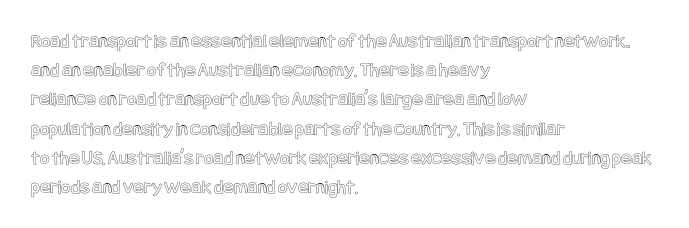
{"italic": "no", "underline": "no", "align": "left", "line_spacing": "normal", "line_spacing_ratio": 1.46, "letter_spacing": "normal", "letter_spacing_em": 0.0, "glyph_px": 20}
